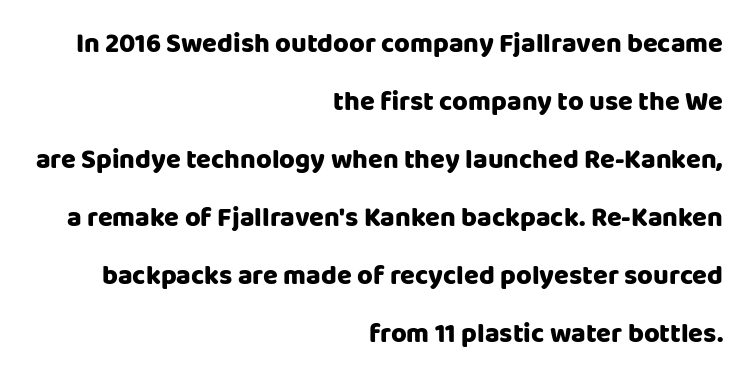
Q: Is the text bold? A: Yes.
Q: Is the text italic (slanted)? A: No, it is upright.
Q: Is the text underlined? A: No.
Q: How is the paragraph aligned? A: Right-aligned.
Q: Is the spacing between letters normal or unusually wide? A: Normal.
Q: Is the spacing between lines tight, normal or loose? A: Loose.
